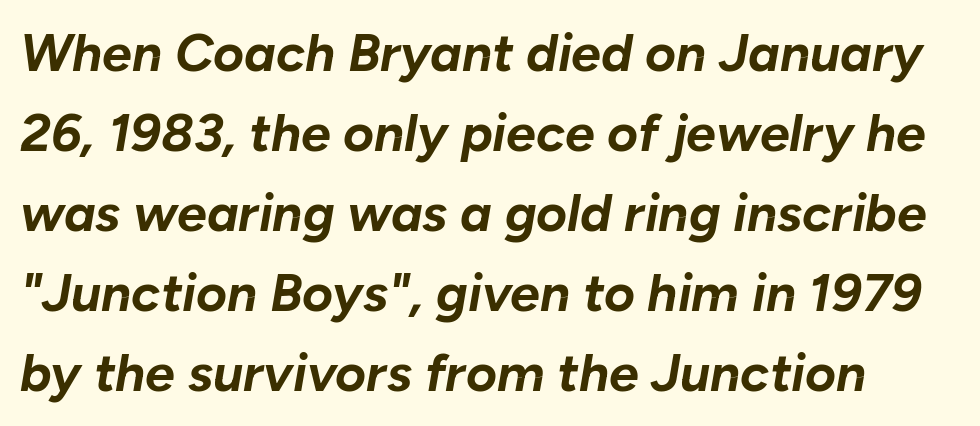
Line spacing here is normal. The space directly below the letters is spotless. The line texture is even and compact thanks to regular tracking. The font's italic variant was chosen for this text. Typesetter's note: full bold, strokes at maximum text heaviness. This sample has the flowing, uneven cadence of proportional lettering.
